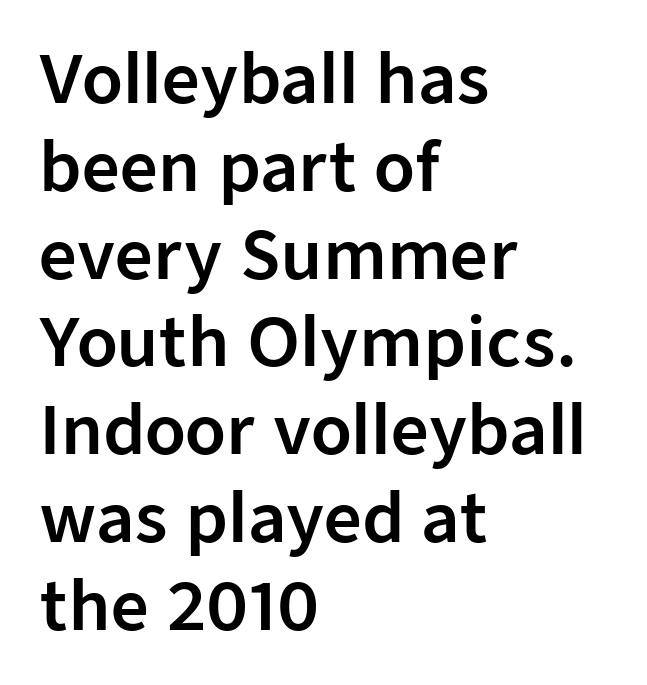
Q: Is the text italic (slanted)? A: No, it is upright.
Q: Is the typeface a serif or a sans-serif typeface? A: Sans-serif.
Q: Is the text underlined? A: No.
Q: How is the paragraph aligned? A: Left-aligned.
Q: Is the spacing between letters normal or unusually wide? A: Normal.
Q: Is the spacing between lines tight, normal or loose? A: Normal.
Q: Width (condensed, normal, or wide)? A: Normal.
Q: Stroke contrast? A: Low.
Q: x-height? A: Medium.
Q: Monospaced? A: No.
